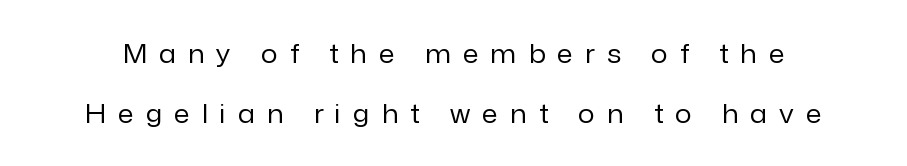
Weight: not bold — regular or lighter. The axis of the letterforms is exactly vertical. The baseline area is clear. The designer dialed line spacing up above the default.
